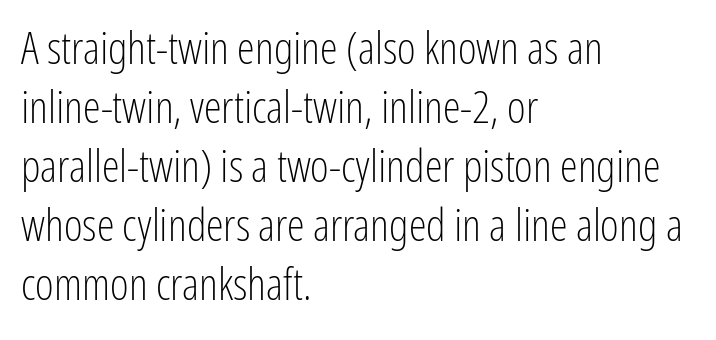
The characters are drawn with everyday or finer stroke widths. Caption: multi-line text, flush left, ragged right. Glyph-to-glyph distance matches everyday printed text. Does the leading feel generous? No, just average. The typography opts for an upright posture over an oblique one.
